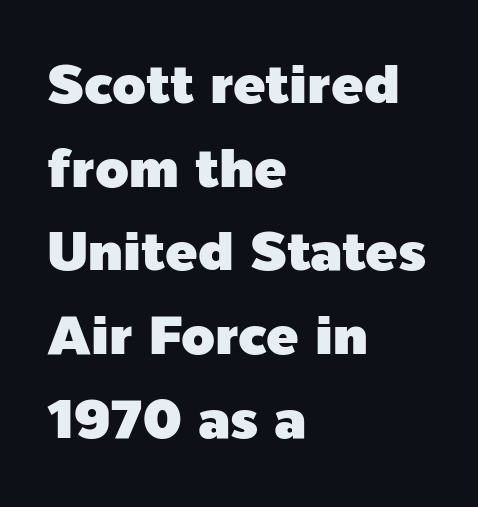
Q: Is the text italic (slanted)? A: No, it is upright.
Q: Is the typeface a serif or a sans-serif typeface? A: Sans-serif.
Q: Is the text underlined? A: No.
Q: How is the paragraph aligned? A: Left-aligned.
Q: Is the spacing between letters normal or unusually wide? A: Normal.
Q: Is the spacing between lines tight, normal or loose? A: Normal.
Q: Width (condensed, normal, or wide)? A: Normal.
Q: x-height? A: Medium.
Q: Monospaced? A: No.
